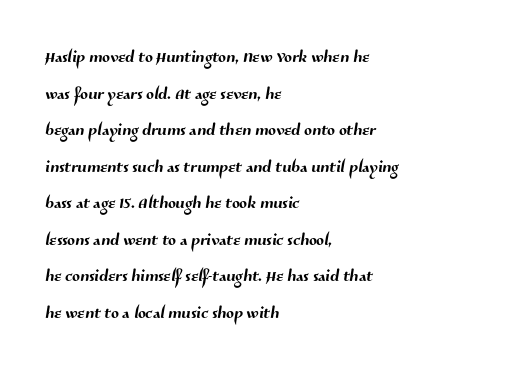
Q: Is the text underlined? A: No.
Q: How is the paragraph aligned? A: Left-aligned.
Q: Is the spacing between letters normal or unusually wide? A: Normal.
Q: Is the spacing between lines tight, normal or loose? A: Normal.
